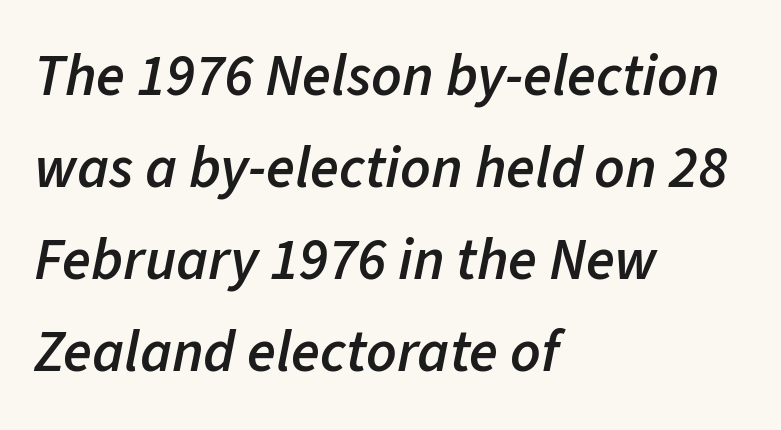
The image shows 59 px semibold type, italic (leaning right); set left-aligned, normal line spacing (1.56x), normal letter spacing, not underlined; low stroke contrast and a medium x-height.
